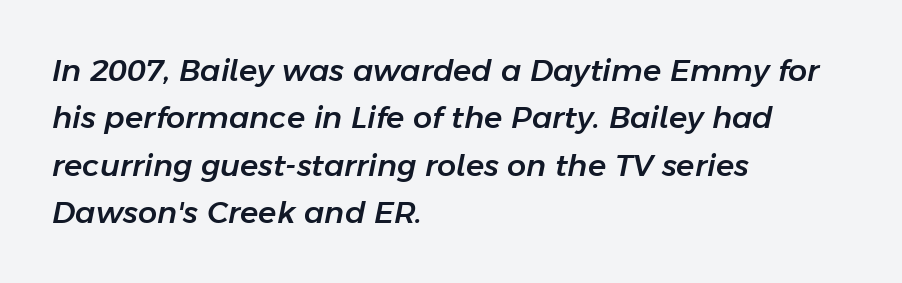
The paragraph has a hard left edge and a soft right edge. The gap between lines stays unmarked. Looks like regular typesetting: each glyph gets only the width it needs. Yep, that's italic — everything's leaning. Spacing between characters is what you'd get straight out of the box.
